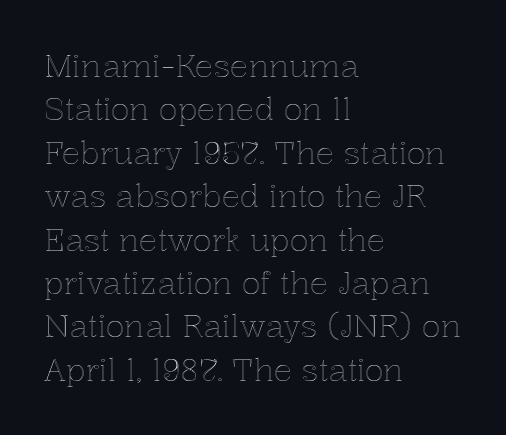
{"italic": "no", "width": "normal", "x_height": "medium", "monospaced": "no", "underline": "no", "align": "left", "line_spacing": "normal", "line_spacing_ratio": 1.4, "letter_spacing": "normal", "letter_spacing_em": 0.0, "glyph_px": 31}
